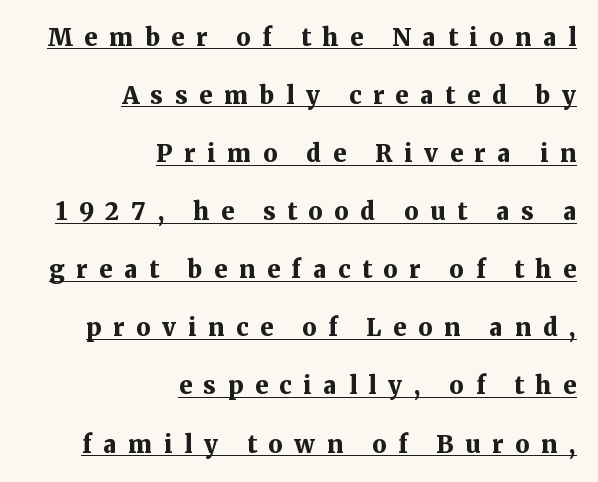
Q: Is the text bold? A: Yes.
Q: Is the text italic (slanted)? A: No, it is upright.
Q: Is the text underlined? A: Yes.
Q: How is the paragraph aligned? A: Right-aligned.
Q: Is the spacing between letters normal or unusually wide? A: Unusually wide.
Q: Is the spacing between lines tight, normal or loose? A: Loose.
